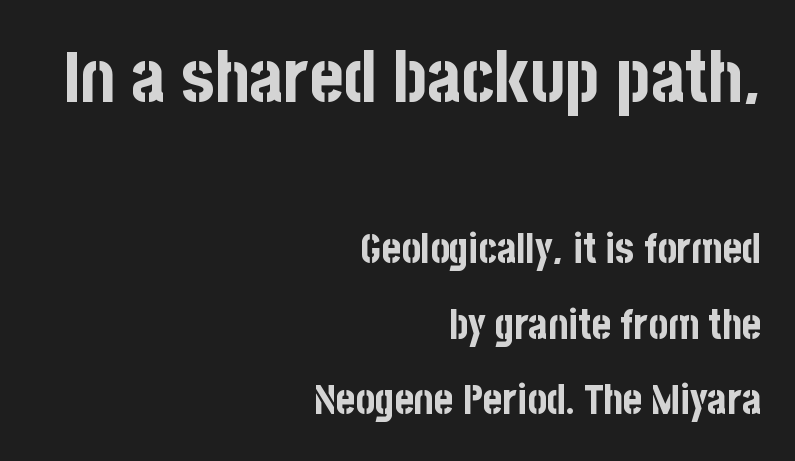
The image shows 72 px bold, condensed sans-serif type, upright; set right-aligned, line spacing 1.84x, normal letter spacing, not underlined; the first (top) block is 1.76x larger; low stroke contrast and a large x-height.
